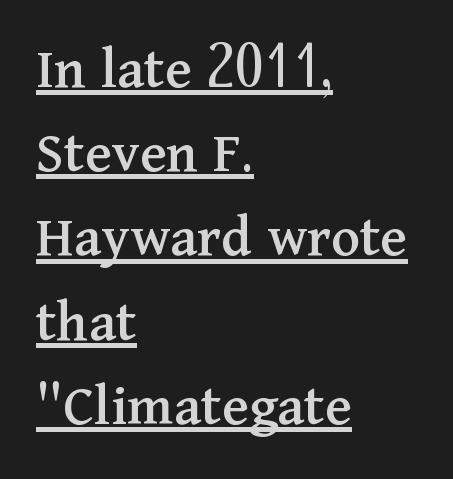
{"serif": "yes", "italic": "no", "width": "normal", "stroke_contrast": "medium", "x_height": "medium", "monospaced": "no", "underline": "yes", "align": "left", "line_spacing": "normal", "line_spacing_ratio": 1.38, "letter_spacing": "normal", "letter_spacing_em": 0.0, "glyph_px": 61}
